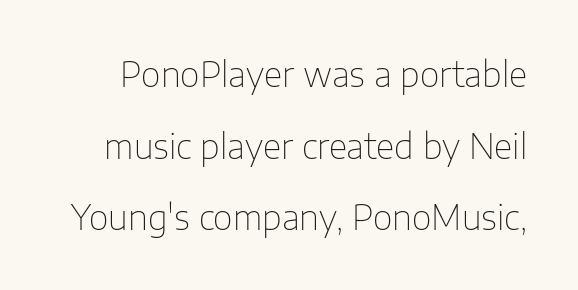
A quiet, ordinary-to-light weight characterises the typeface. Compared with typical body copy, the letter spacing here is the same. Think of a printed novel: that variable character pitch is what you see here. No word sits above an underline. You can tell from the bare stems that sans-serif type was used.
